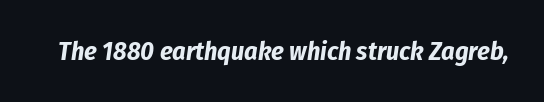
{"italic": "yes", "lean": "right", "slant_degrees": 8, "bold": "yes", "underline": "no", "letter_spacing": "normal", "letter_spacing_em": 0.0, "glyph_px": 26}
